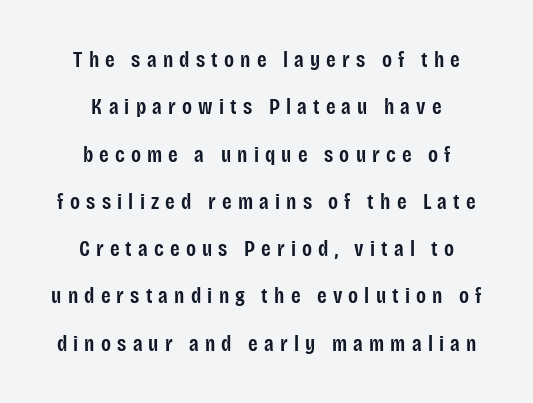
The image shows 22 px text type, upright; set centered, loose line spacing (2.15x), unusually wide letter spacing (+0.28 em), not underlined.
